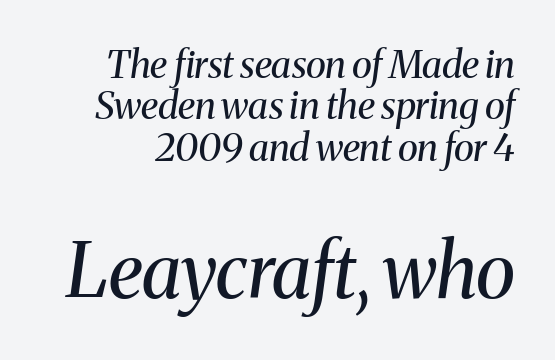
The weight would be labelled regular, book, light, or lighter still. How would I describe the line gaps? Narrow and economical. Style check: oblique. These two chunks differ in scale, with the bottom chunk taking the larger measure. The line texture is even and compact thanks to regular tracking. This sample has the flowing, uneven cadence of proportional lettering.
